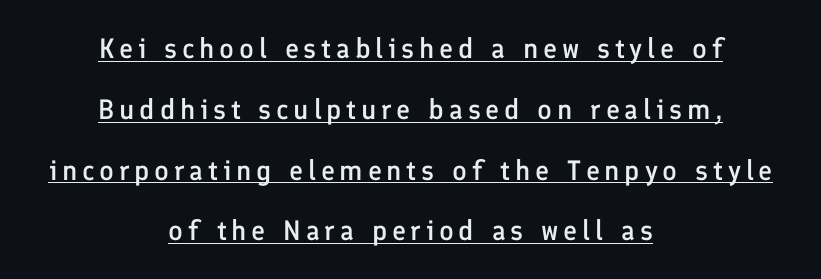
Visually the block forms a symmetrical silhouette, jagged on both flanks. The passage shown stacks its lines with a broad gap. The font is running at a semibold setting, under full bold. Looks like regular typesetting: each glyph gets only the width it needs. Unlike a traditional serif, this face leaves its strokes unadorned. When letters stand straight like this, we call the style roman or upright.
